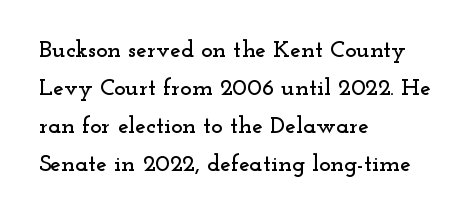
{"italic": "no", "underline": "no", "align": "left", "line_spacing": "normal", "line_spacing_ratio": 1.59, "letter_spacing": "normal", "letter_spacing_em": 0.0, "glyph_px": 24}
